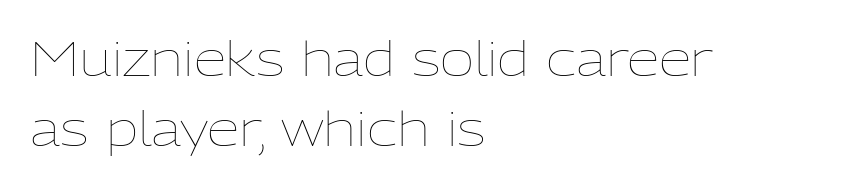
Here the designer chose a conventional face with non-uniform glyph widths. Rows of type keep a routine distance in the vertical direction. Weight: regular or lighter. Glyph-to-glyph distance matches everyday printed text. Notice how the passage keeps a crisp vertical edge on the left only.
